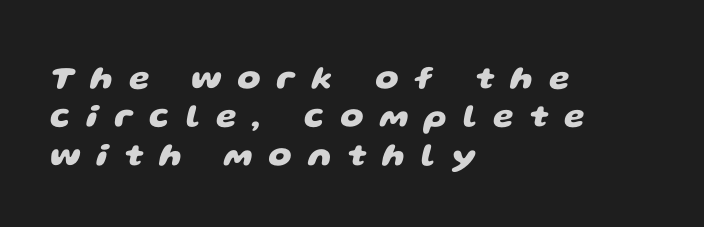
The image shows 33 px heavy, wide sans-serif type; set left-aligned, line spacing 1.16x, unusually wide letter spacing (+0.48 em), not underlined; low stroke contrast and a large x-height.
